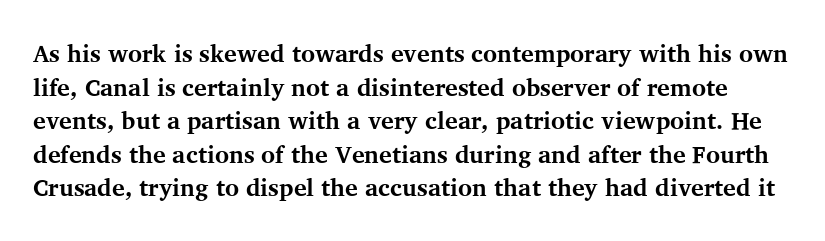
The image shows 24 px bold type, upright; set normal line spacing (1.4x), normal letter spacing, not underlined.
